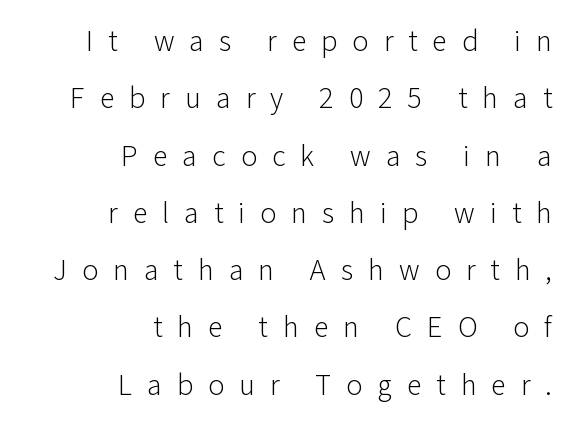
{"serif": "no", "italic": "no", "bold": "no", "weight": "light", "width": "normal", "stroke_contrast": "low", "x_height": "medium", "monospaced": "no", "underline": "no", "align": "right", "line_spacing": "loose", "line_spacing_ratio": 1.91, "letter_spacing": "wide", "letter_spacing_em": 0.5, "glyph_px": 30}
